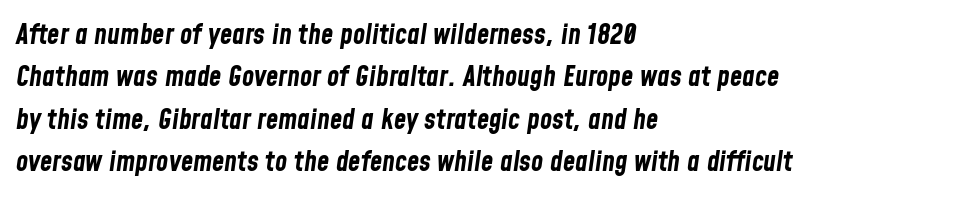
The image shows 28 px bold, condensed type, italic (leaning right); set left-aligned, normal line spacing (1.51x), normal letter spacing, not underlined; low stroke contrast and a medium x-height.
